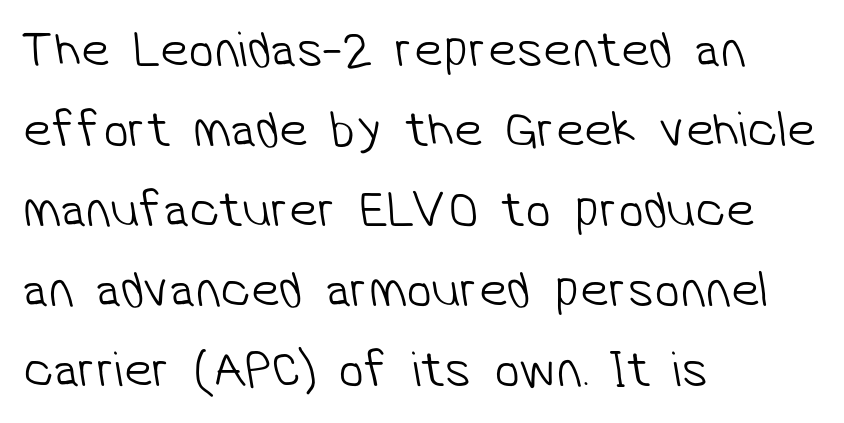
Q: Is the text bold? A: No.
Q: Is the typeface a serif or a sans-serif typeface? A: Sans-serif.
Q: Is the text underlined? A: No.
Q: How is the paragraph aligned? A: Left-aligned.
Q: Is the spacing between letters normal or unusually wide? A: Normal.
Q: Is the spacing between lines tight, normal or loose? A: Normal.
Q: Width (condensed, normal, or wide)? A: Normal.
Q: Stroke contrast? A: Low.
Q: x-height? A: Medium.
Q: Monospaced? A: No.
